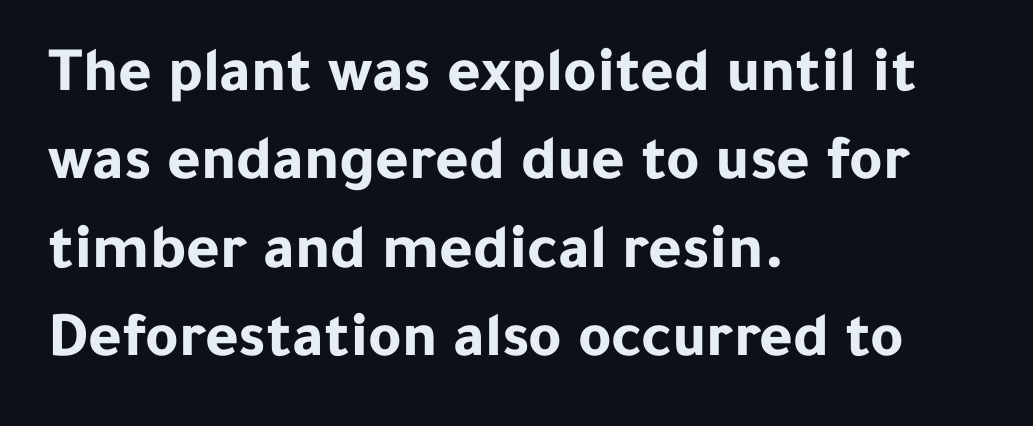
{"serif": "no", "italic": "no", "bold": "yes", "weight": "bold", "width": "normal", "stroke_contrast": "low", "x_height": "medium", "monospaced": "no", "underline": "no", "align": "left", "line_spacing": "normal", "line_spacing_ratio": 1.38, "letter_spacing": "normal", "letter_spacing_em": 0.0, "glyph_px": 64}
